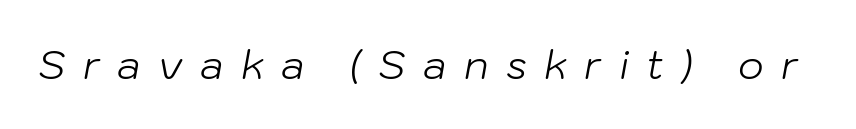
{"italic": "yes", "lean": "right", "slant_degrees": 10, "bold": "no", "weight": "light", "width": "normal", "stroke_contrast": "low", "x_height": "medium", "monospaced": "no", "underline": "no", "letter_spacing": "wide", "letter_spacing_em": 0.43, "glyph_px": 40}
